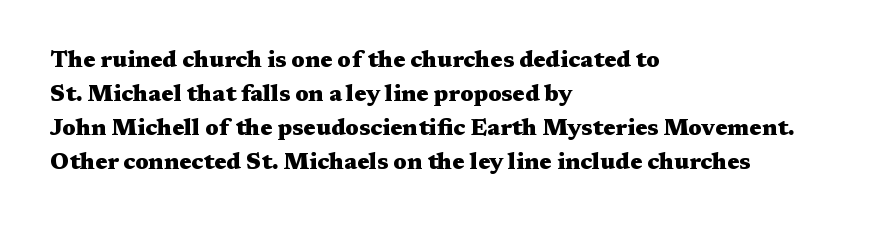
The strip under each line holds only bare page. How are the letters spaced? Ordinarily, with no added tracking. Line spacing here is normal. This rendering uses left alignment, leaving the right contour irregular. When letters stand straight like this, we call the style roman or upright. The rendering uses a bold face; every stroke is thick and dark.
